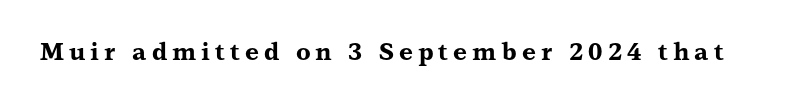
The image shows 24 px bold type, upright; set unusually wide letter spacing (+0.21 em), not underlined.
